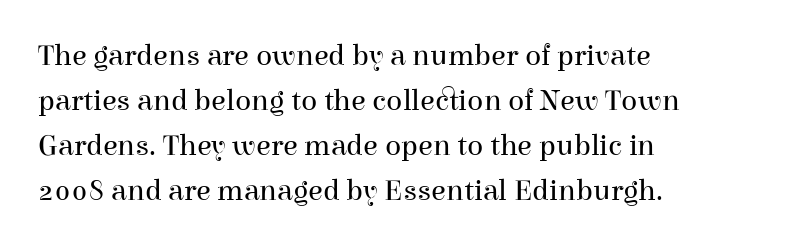
{"serif": "yes", "italic": "no", "bold": "no", "weight": "regular", "width": "normal", "stroke_contrast": "high", "x_height": "medium", "monospaced": "no", "underline": "no", "align": "left", "line_spacing": "normal", "line_spacing_ratio": 1.5, "letter_spacing": "normal", "letter_spacing_em": 0.0, "glyph_px": 30}
